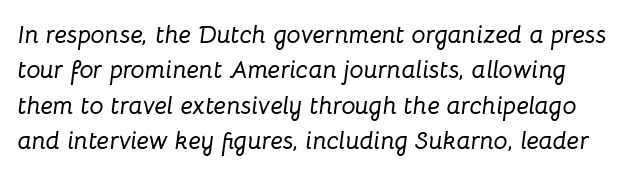
Here the glyphs are tracked normally, forming tight word shapes. The typography opts for an oblique posture over an upright one. Leading: standard. Lines of text with bare space underneath.
